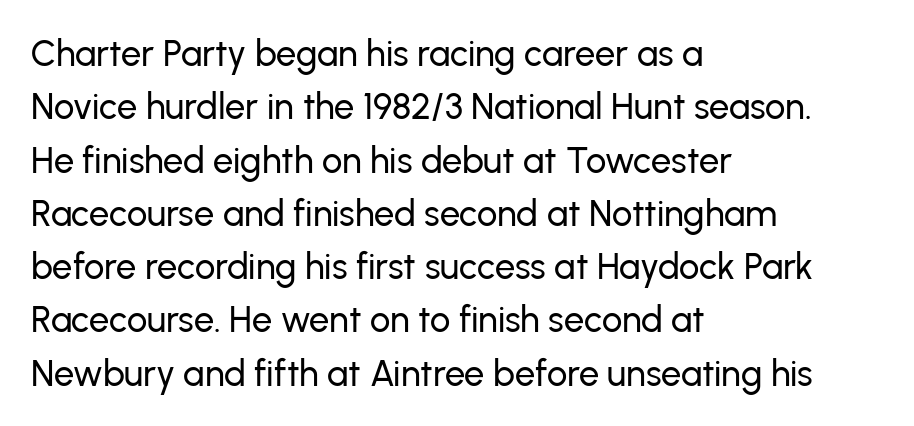
The image shows 36 px sans-serif type, upright; set left-aligned, normal line spacing (1.48x), normal letter spacing, not underlined; low stroke contrast and a medium x-height.
